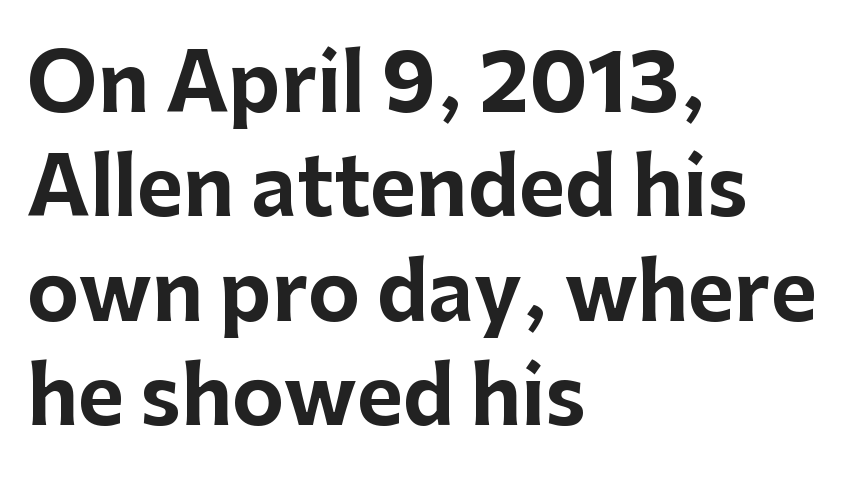
Q: Is the text bold? A: Yes.
Q: Is the text italic (slanted)? A: No, it is upright.
Q: Is the typeface a serif or a sans-serif typeface? A: Sans-serif.
Q: Is the text underlined? A: No.
Q: How is the paragraph aligned? A: Left-aligned.
Q: Is the spacing between letters normal or unusually wide? A: Normal.
Q: Is the spacing between lines tight, normal or loose? A: Normal.
Q: Width (condensed, normal, or wide)? A: Normal.
Q: Stroke contrast? A: Low.
Q: x-height? A: Medium.
Q: Monospaced? A: No.
